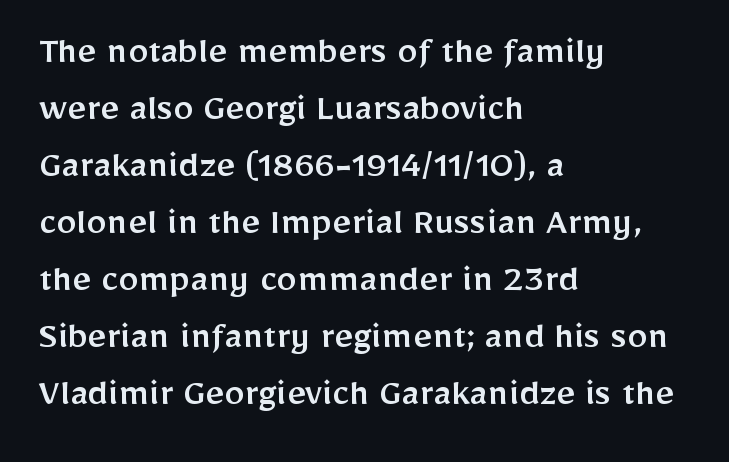
The space directly below the letters is spotless. Tracking here is standard; glyphs follow each other at the usual distance. Style check: upright. The text was rendered using a sans face with plain stroke endings. The face used here is proportionally spaced, like ordinary book or web type.
